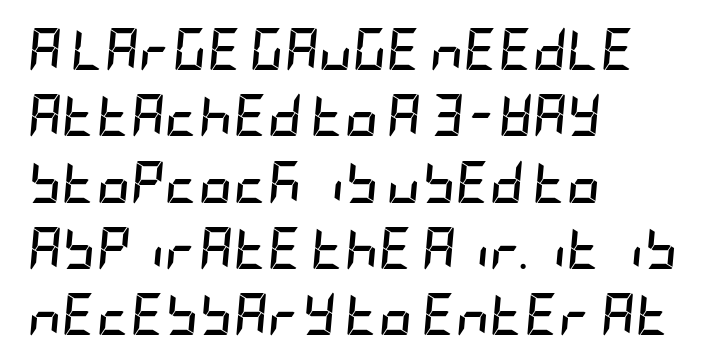
Q: Is the text bold? A: Yes.
Q: Is the text italic (slanted)? A: Yes, it leans right by about 5 degrees.
Q: Is the text underlined? A: No.
Q: How is the paragraph aligned? A: Left-aligned.
Q: Is the spacing between letters normal or unusually wide? A: Normal.
Q: Is the spacing between lines tight, normal or loose? A: Normal.
Q: Width (condensed, normal, or wide)? A: Condensed.
Q: Stroke contrast? A: Low.
Q: x-height? A: Large.
